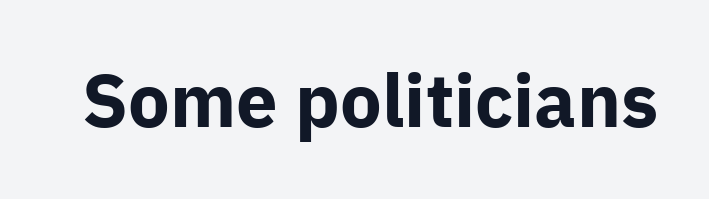
Q: Is the text bold? A: Yes.
Q: Is the text italic (slanted)? A: No, it is upright.
Q: Is the typeface a serif or a sans-serif typeface? A: Sans-serif.
Q: Is the text underlined? A: No.
Q: Is the spacing between letters normal or unusually wide? A: Normal.
Q: Width (condensed, normal, or wide)? A: Normal.
Q: Stroke contrast? A: Low.
Q: x-height? A: Medium.
Q: Monospaced? A: No.
